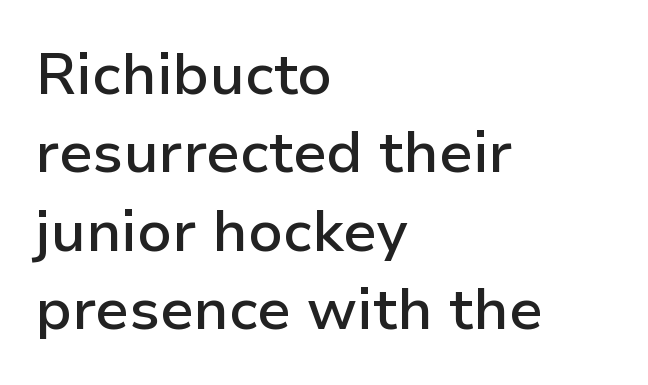
{"serif": "no", "italic": "no", "bold": "semi", "weight": "semibold", "width": "normal", "stroke_contrast": "low", "x_height": "medium", "monospaced": "no", "underline": "no", "align": "left", "line_spacing": "normal", "line_spacing_ratio": 1.35, "letter_spacing": "normal", "letter_spacing_em": 0.0, "glyph_px": 58}
